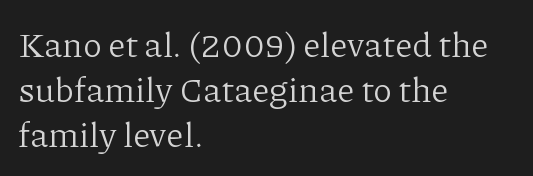
The image shows 35 px light serif type, upright; set left-aligned, normal line spacing (1.28x), normal letter spacing, not underlined; low stroke contrast and a medium x-height.
